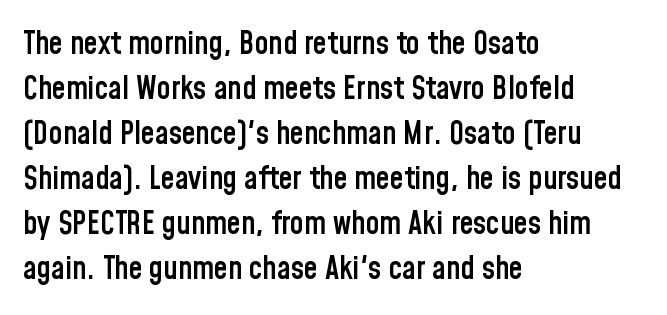
Q: Is the text bold? A: Semi-bold.
Q: Is the text italic (slanted)? A: No, it is upright.
Q: Is the typeface a serif or a sans-serif typeface? A: Sans-serif.
Q: Is the text underlined? A: No.
Q: How is the paragraph aligned? A: Left-aligned.
Q: Is the spacing between letters normal or unusually wide? A: Normal.
Q: Is the spacing between lines tight, normal or loose? A: Normal.
Q: Width (condensed, normal, or wide)? A: Condensed.
Q: Stroke contrast? A: Low.
Q: x-height? A: Medium.
Q: Monospaced? A: No.
